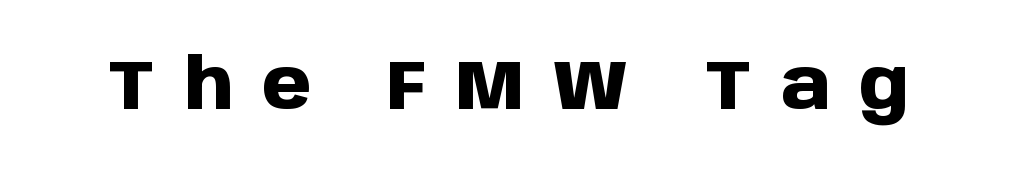
{"serif": "no", "italic": "no", "bold": "yes", "weight": "heavy", "width": "normal", "stroke_contrast": "low", "x_height": "large", "monospaced": "no", "underline": "no", "letter_spacing": "wide", "letter_spacing_em": 0.42, "glyph_px": 70}
